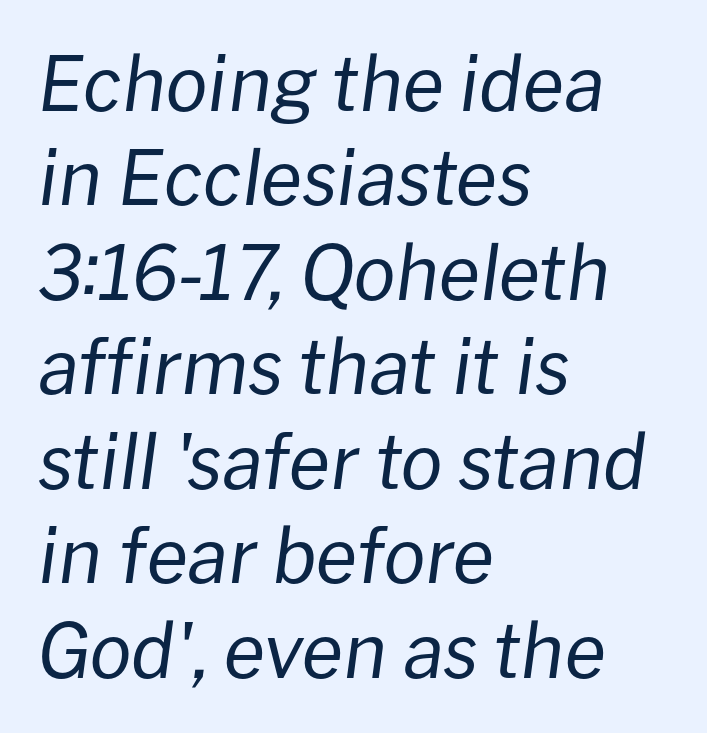
Underlining? Definitely not there. A typesetter would call this leading conventional body-copy spacing. Line beginnings align vertically; line endings do not. Characters follow at the spacing the type designer built in. Note the varied advance widths — an 'i' is clearly narrower than an 'm'. Stems here are at most as thick as an everyday book face.
